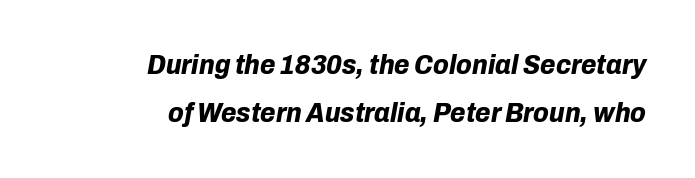
The image shows 28 px bold type, italic (leaning right); set right-aligned, line spacing 1.73x, normal letter spacing, not underlined; low stroke contrast and a medium x-height.
